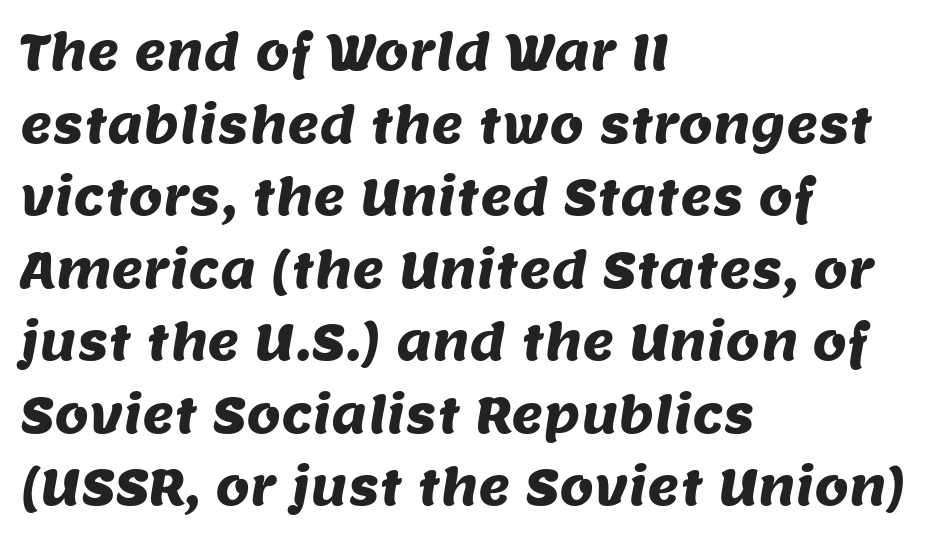
The image shows 49 px sans-serif type; set left-aligned, normal line spacing (1.48x), normal letter spacing, not underlined; medium stroke contrast and a large x-height.
